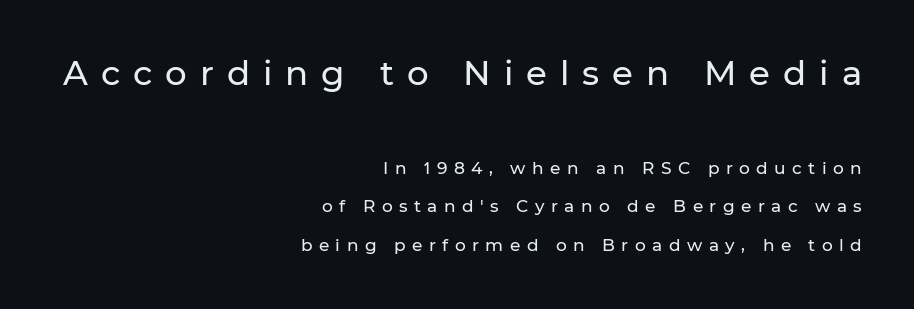
{"serif": "no", "italic": "no", "width": "normal", "stroke_contrast": "low", "x_height": "medium", "monospaced": "no", "underline": "no", "align": "right", "line_spacing": "loose", "line_spacing_ratio": 2.28, "letter_spacing": "wide", "letter_spacing_em": 0.38, "larger_block": "first", "size_ratio": 2.0, "glyph_px": 34}
